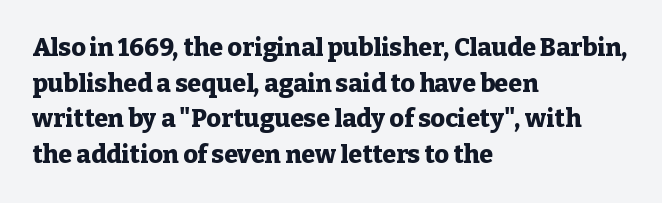
This rendering leaves character spacing at its baseline value. Any mark beneath the type? The region is blank. This is roman type, the default non-slanted kind. Pretty heavy lettering here — definitely bold. Notice how descenders clear the ascenders below comfortably — that's standard leading. All the whitespace from short lines collects on the right.
